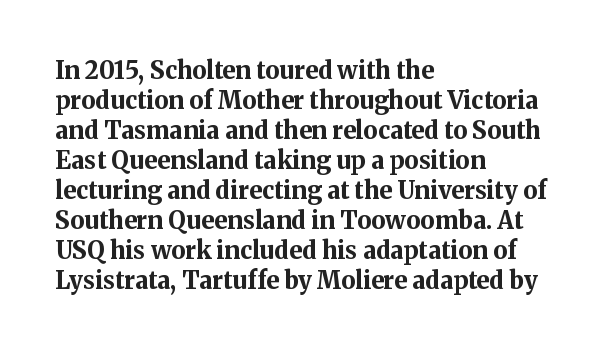
The characters look thick and weighty, a clear bold. Rows of type keep a routine distance in the vertical direction. Each word holds together tightly as a unit, with standard inter-letter gaps. Does the copy run flush right? No — it runs flush left. Beneath every word, the page is bare.
